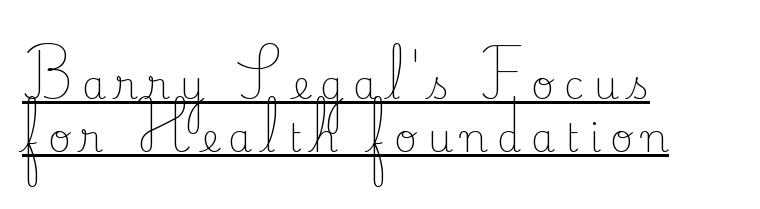
The image shows 39 px light serif type, upright; set left-aligned, normal line spacing (1.35x), unusually wide letter spacing (+0.24 em), underlined; low stroke contrast and a small x-height.
